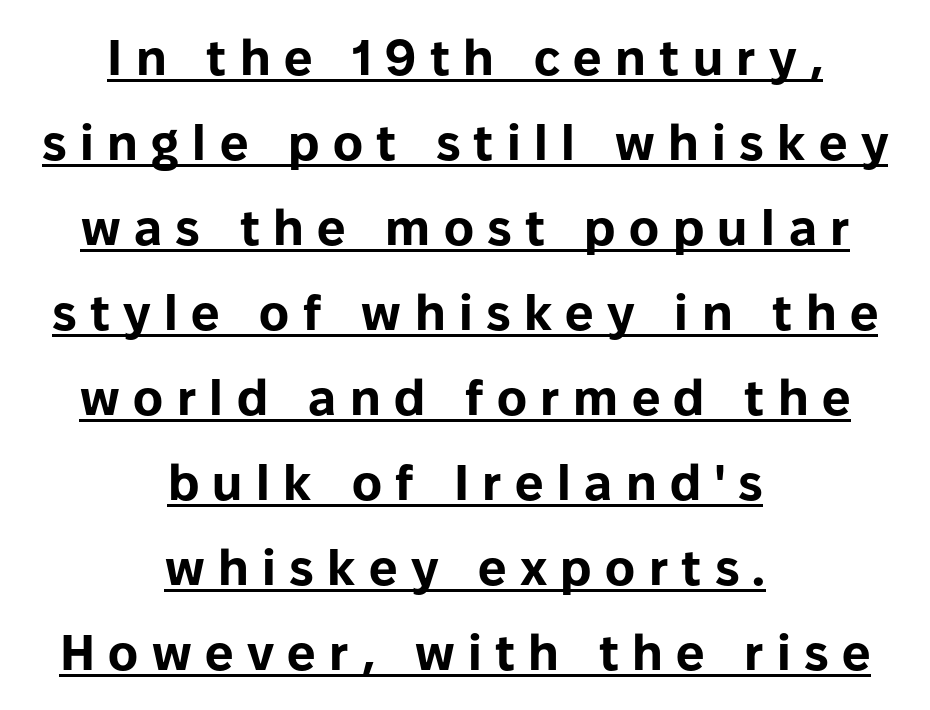
The image shows 50 px bold sans-serif type, upright; set centered, normal line spacing (1.7x), unusually wide letter spacing (+0.27 em), underlined; low stroke contrast and a medium x-height.
